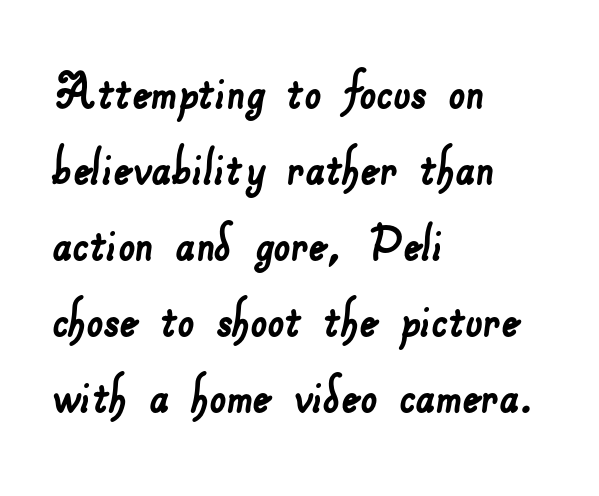
{"serif": "no", "width": "normal", "stroke_contrast": "low", "x_height": "small", "monospaced": "no", "underline": "no", "align": "left", "line_spacing": "normal", "line_spacing_ratio": 1.29, "letter_spacing": "normal", "letter_spacing_em": 0.0, "glyph_px": 59}
